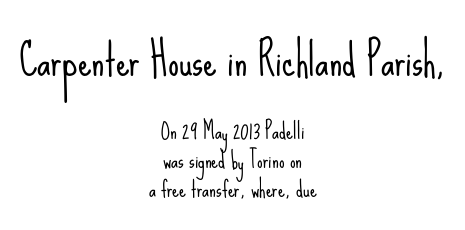
Q: Is the text bold? A: No.
Q: Is the text italic (slanted)? A: No, it is upright.
Q: Is the typeface a serif or a sans-serif typeface? A: Sans-serif.
Q: Is the text underlined? A: No.
Q: How is the paragraph aligned? A: Centered.
Q: Is the spacing between letters normal or unusually wide? A: Normal.
Q: Is the spacing between lines tight, normal or loose? A: Normal.
Q: Which block of text is set in a larger size, the first (top) or the second (bottom)? A: The first (top) one.
Q: Width (condensed, normal, or wide)? A: Condensed.
Q: Stroke contrast? A: Low.
Q: x-height? A: Small.
Q: Monospaced? A: No.
